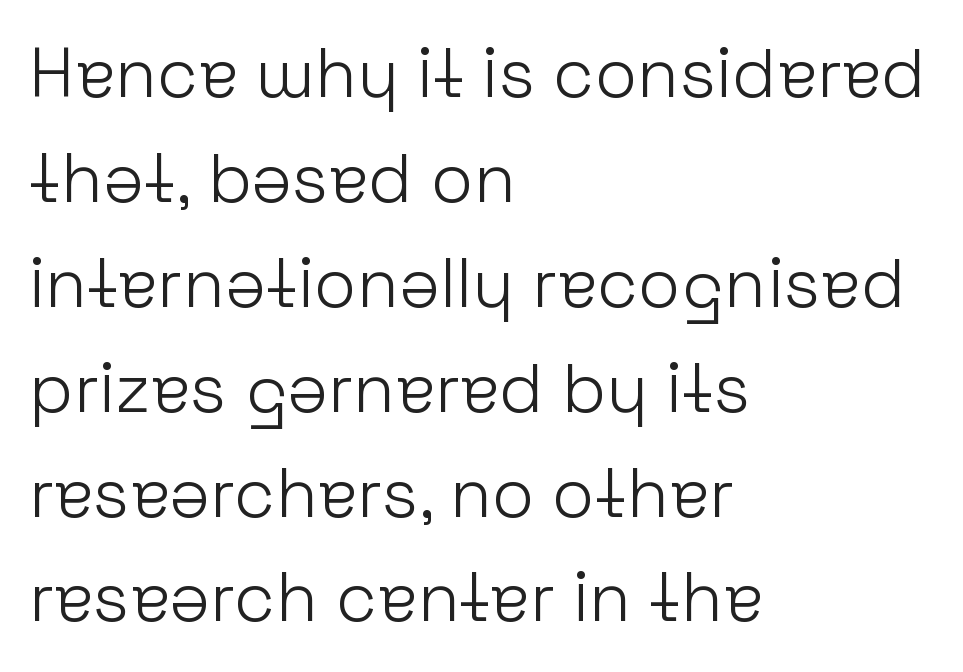
{"serif": "no", "italic": "no", "bold": "no", "weight": "light", "width": "normal", "stroke_contrast": "low", "x_height": "medium", "monospaced": "no", "underline": "no", "align": "left", "line_spacing": "normal", "line_spacing_ratio": 1.52, "letter_spacing": "normal", "letter_spacing_em": 0.0, "glyph_px": 69}
